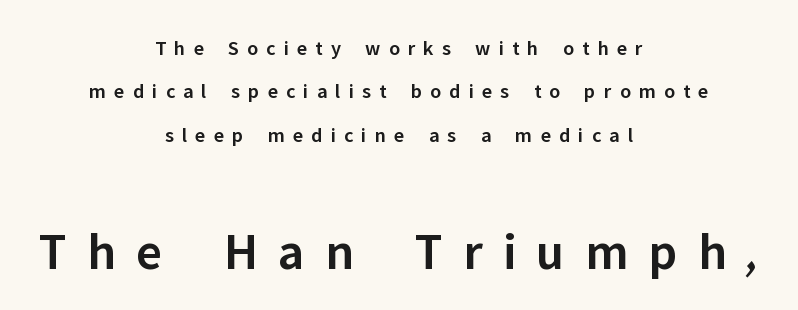
The image shows 53 px semibold sans-serif type, upright; set centered, loose line spacing (2.06x), unusually wide letter spacing (+0.38 em), not underlined; the second (bottom) block is 2.52x larger; low stroke contrast and a medium x-height.
